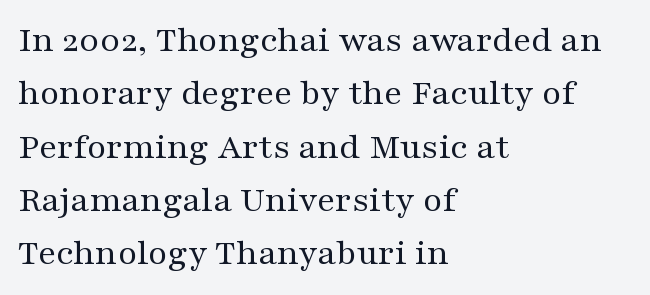
Q: Is the text bold? A: No.
Q: Is the text italic (slanted)? A: No, it is upright.
Q: Is the typeface a serif or a sans-serif typeface? A: Serif.
Q: Is the text underlined? A: No.
Q: How is the paragraph aligned? A: Left-aligned.
Q: Is the spacing between letters normal or unusually wide? A: Normal.
Q: Is the spacing between lines tight, normal or loose? A: Normal.
Q: Width (condensed, normal, or wide)? A: Wide.
Q: Stroke contrast? A: Medium.
Q: x-height? A: Medium.
Q: Monospaced? A: No.
